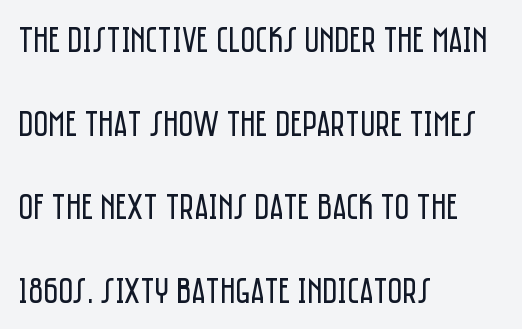
Lines of text with bare space underneath. This is the regular roman posture of the typeface. Tracking here is standard; glyphs follow each other at the usual distance. Do the characters align in a grid? No, the font is proportional. The typeface chosen for these lines omits serifs. Is there much room between lines? Yes — plenty of vertical air separates them.
